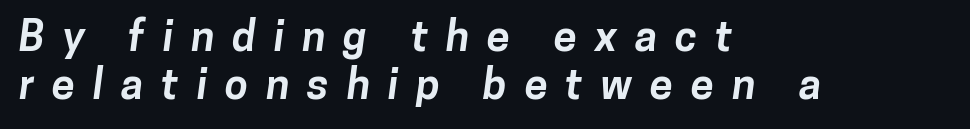
{"serif": "no", "bold": "yes", "weight": "bold", "width": "normal", "stroke_contrast": "low", "x_height": "medium", "monospaced": "no", "underline": "no", "align": "left", "line_spacing": "tight", "line_spacing_ratio": 1.14, "letter_spacing": "wide", "letter_spacing_em": 0.42, "glyph_px": 42}
